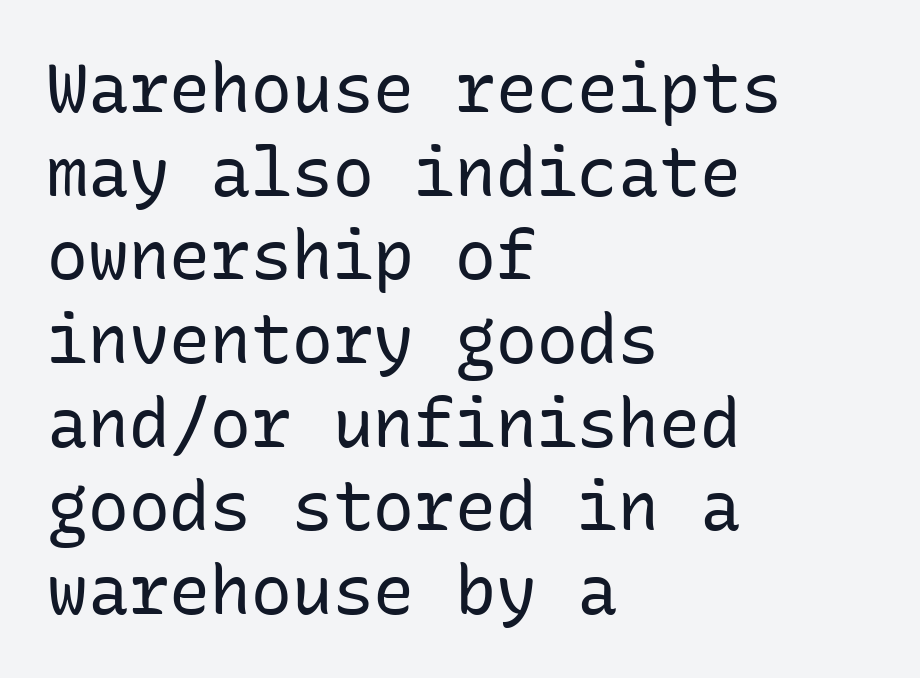
The image shows 68 px regular-weight sans-serif type, upright, monospaced; set left-aligned, line spacing 1.23x, normal letter spacing, not underlined; low stroke contrast and a medium x-height.
